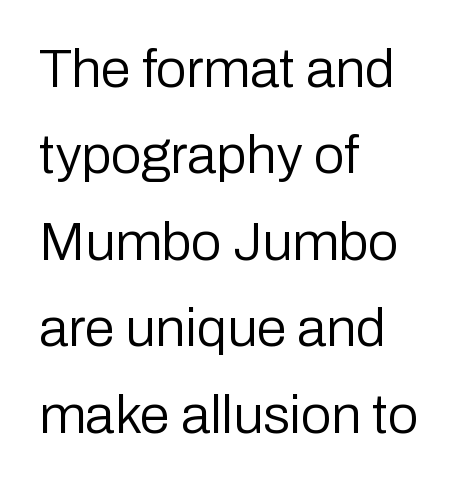
The image shows 54 px regular-weight sans-serif type, upright; set left-aligned, normal line spacing (1.6x), normal letter spacing, not underlined; low stroke contrast and a medium x-height.
